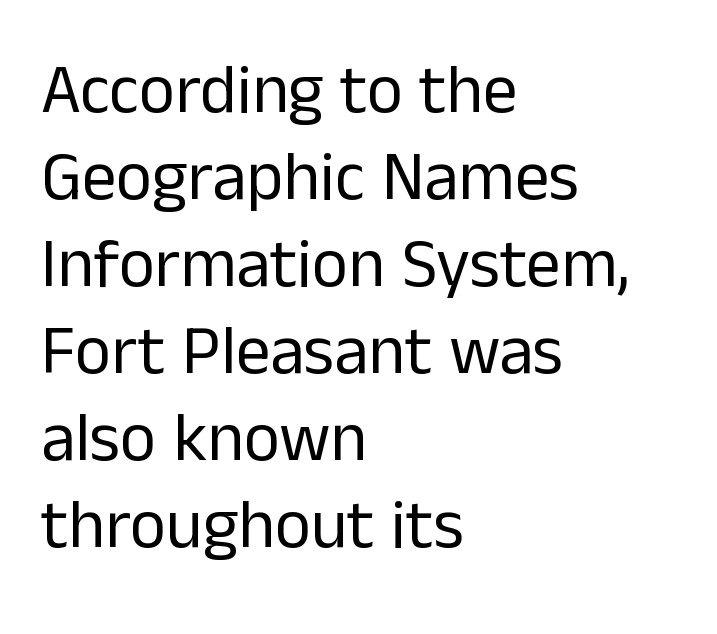
Q: Is the text bold? A: No.
Q: Is the text italic (slanted)? A: No, it is upright.
Q: Is the typeface a serif or a sans-serif typeface? A: Sans-serif.
Q: Is the text underlined? A: No.
Q: How is the paragraph aligned? A: Left-aligned.
Q: Is the spacing between letters normal or unusually wide? A: Normal.
Q: Is the spacing between lines tight, normal or loose? A: Normal.
Q: Width (condensed, normal, or wide)? A: Normal.
Q: Stroke contrast? A: Low.
Q: x-height? A: Medium.
Q: Monospaced? A: No.
